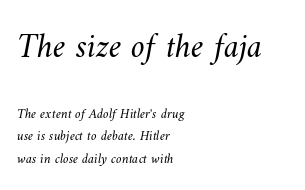
{"bold": "no", "weight": "light", "width": "normal", "stroke_contrast": "medium", "x_height": "small", "monospaced": "no", "underline": "no", "align": "left", "line_spacing": "normal", "line_spacing_ratio": 1.62, "letter_spacing": "normal", "letter_spacing_em": 0.0, "larger_block": "first", "size_ratio": 2.5, "glyph_px": 35}
